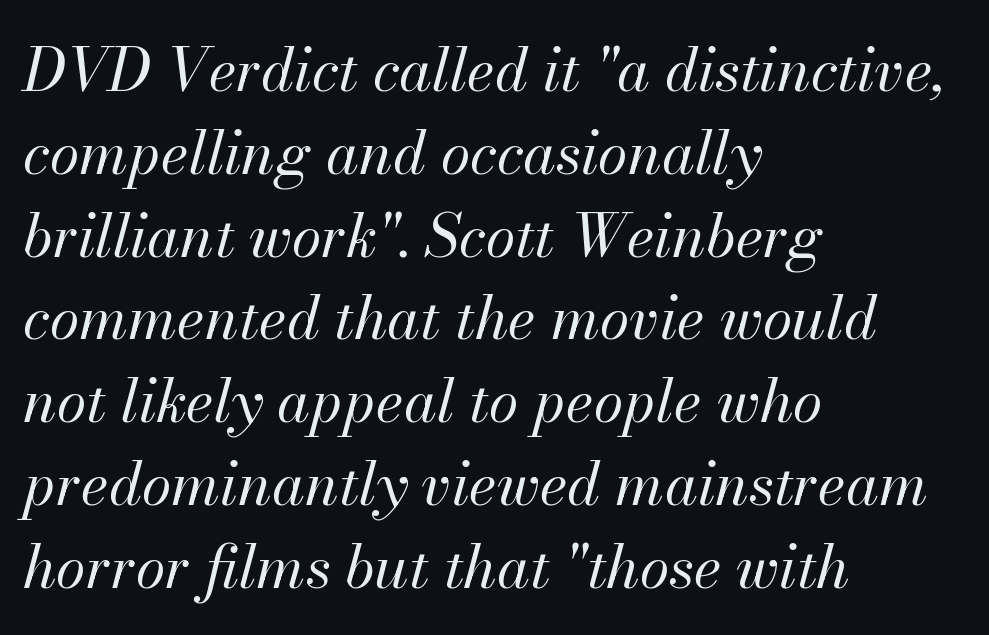
The image shows 60 px regular-weight type, italic (leaning right); set left-aligned, normal line spacing (1.38x), normal letter spacing, not underlined; medium stroke contrast and a small x-height.
